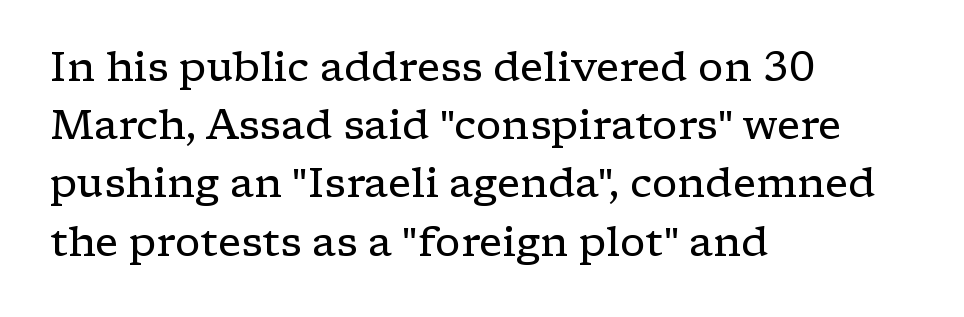
Q: Is the text bold? A: No.
Q: Is the text italic (slanted)? A: No, it is upright.
Q: Is the typeface a serif or a sans-serif typeface? A: Serif.
Q: Is the text underlined? A: No.
Q: How is the paragraph aligned? A: Left-aligned.
Q: Is the spacing between letters normal or unusually wide? A: Normal.
Q: Is the spacing between lines tight, normal or loose? A: Normal.
Q: Width (condensed, normal, or wide)? A: Wide.
Q: Stroke contrast? A: Low.
Q: x-height? A: Medium.
Q: Monospaced? A: No.
